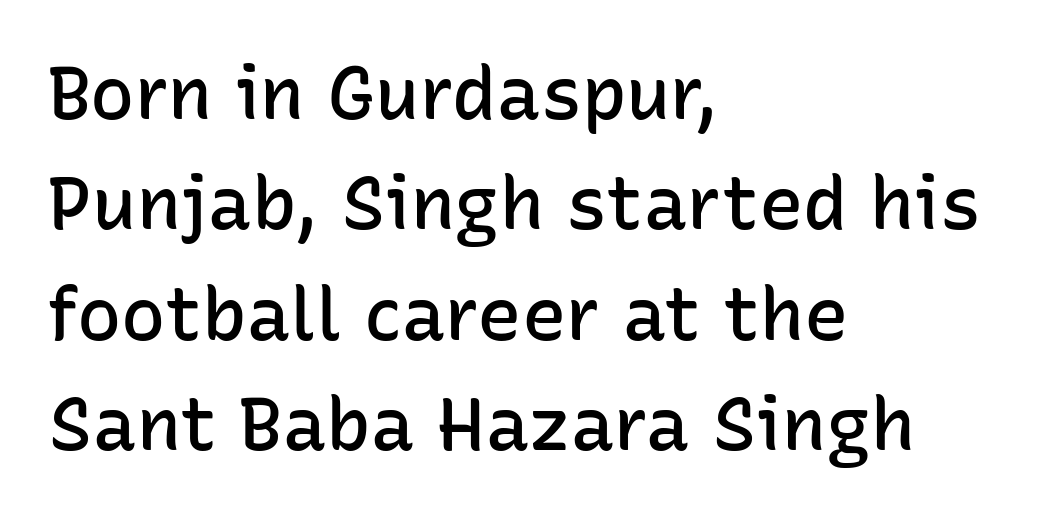
The space directly below the letters is spotless. Nothing unusual about the tracking: characters are spaced as the font intends. The text block is weighted toward the left margin, trailing off unevenly rightward. This is the in-between weight designers call semibold or demi. This sample has the flowing, uneven cadence of proportional lettering.
